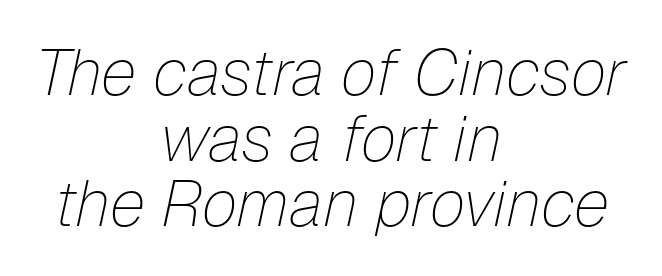
Spacing verdict: proportional, widths tailored to each character. Look at the tracking — it's just the regular setting, nothing added. It's the slanting kind of type. Where is the straight margin? There isn't one; the lines are centered. Descenders hang freely into open space. Reading down the column, the eye jumps only a short way to each next line.
